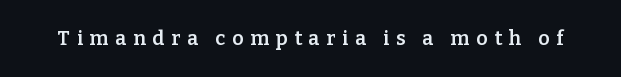
{"italic": "no", "bold": "semi", "underline": "no", "letter_spacing": "wide", "letter_spacing_em": 0.33, "glyph_px": 20}
